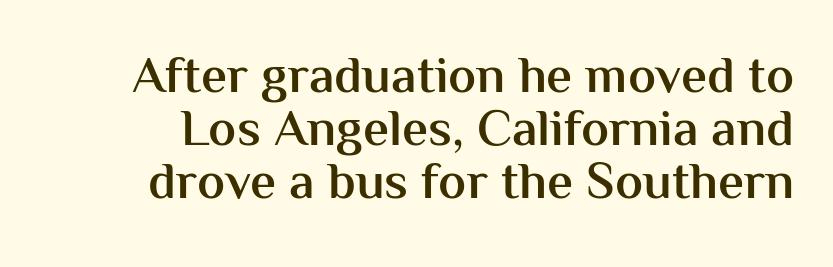
Q: Is the text bold? A: Semi-bold.
Q: Is the text italic (slanted)? A: No, it is upright.
Q: Is the typeface a serif or a sans-serif typeface? A: Sans-serif.
Q: Is the text underlined? A: No.
Q: Is the spacing between letters normal or unusually wide? A: Normal.
Q: Is the spacing between lines tight, normal or loose? A: Tight.
Q: Width (condensed, normal, or wide)? A: Normal.
Q: Stroke contrast? A: Medium.
Q: x-height? A: Medium.
Q: Monospaced? A: No.
